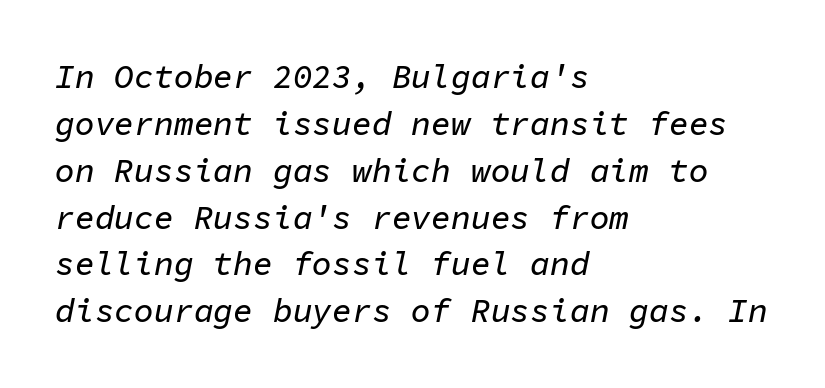
The image shows 33 px text type, italic (leaning right), monospaced; set left-aligned, normal line spacing (1.42x), normal letter spacing, not underlined; low stroke contrast and a medium x-height.
